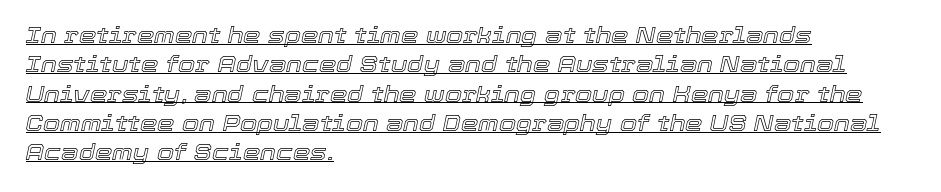
These lines sit exactly where default settings would place them. Does extra space separate the letters? No, they use regular spacing. This is underlined copy, the kind a proofreader might mark for attention. Leftover space on each line is placed entirely after the last word. Rendered with sloped, italic letterforms.
